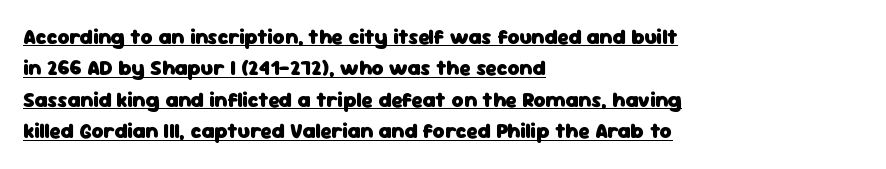
The image shows 21 px bold type, upright; set left-aligned, normal line spacing (1.5x), normal letter spacing, underlined.
